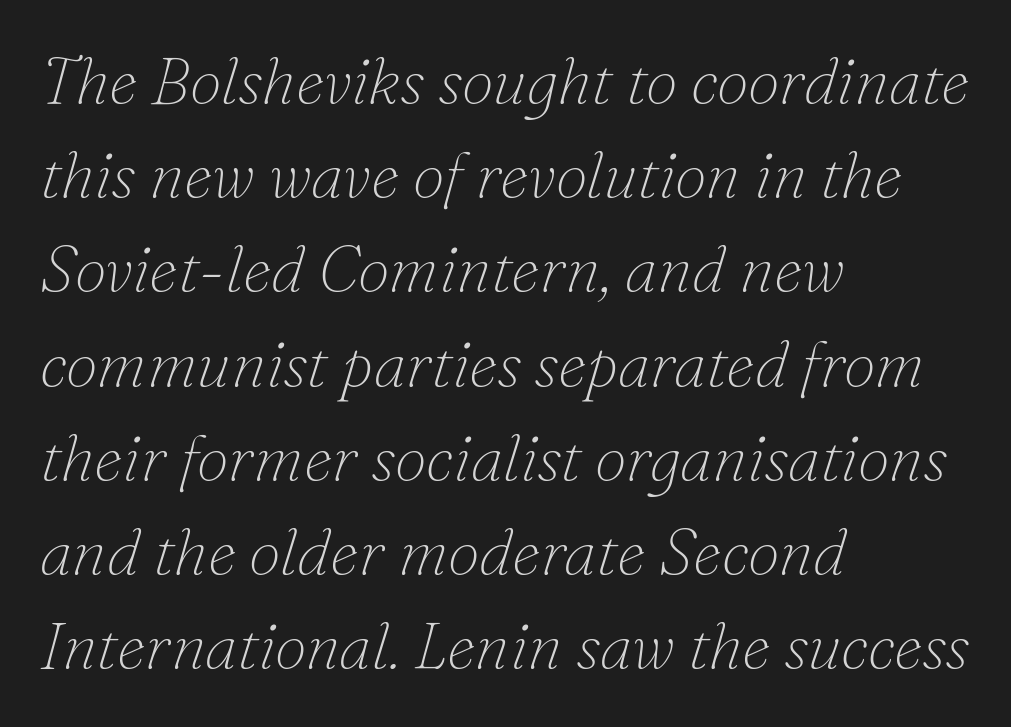
Q: Is the text bold? A: No.
Q: Is the text italic (slanted)? A: Yes, it leans right by about 16 degrees.
Q: Is the typeface a serif or a sans-serif typeface? A: Serif.
Q: Is the text underlined? A: No.
Q: How is the paragraph aligned? A: Left-aligned.
Q: Is the spacing between letters normal or unusually wide? A: Normal.
Q: Is the spacing between lines tight, normal or loose? A: Normal.
Q: Width (condensed, normal, or wide)? A: Normal.
Q: Stroke contrast? A: Low.
Q: x-height? A: Small.
Q: Monospaced? A: No.
